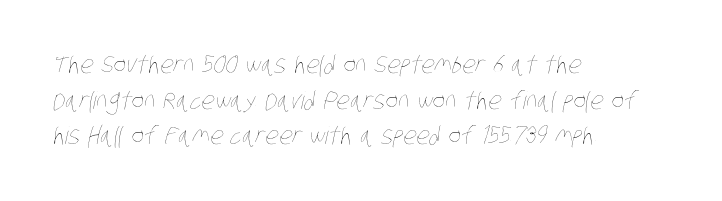
The image shows 24 px text type; set left-aligned, normal line spacing (1.48x), normal letter spacing, not underlined.
